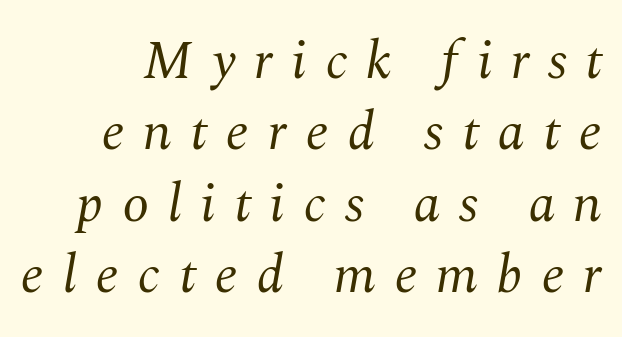
{"serif": "yes", "italic": "yes", "lean": "right", "slant_degrees": 10, "bold": "no", "weight": "regular", "width": "normal", "stroke_contrast": "medium", "x_height": "medium", "monospaced": "no", "underline": "no", "line_spacing": "normal", "line_spacing_ratio": 1.32, "letter_spacing": "wide", "letter_spacing_em": 0.34, "glyph_px": 54}
